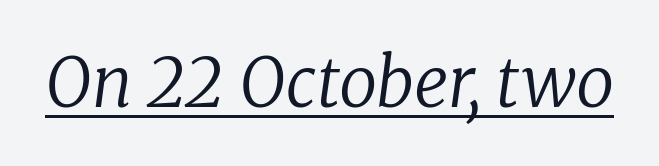
The image shows 68 px regular-weight serif type, italic (leaning right); set normal letter spacing, underlined; low stroke contrast and a medium x-height.
